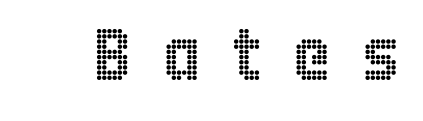
Looks like regular typesetting: each glyph gets only the width it needs. The specimen omits any rule beneath the text block's lines. The rendering inserts visible extra space after every character. Does the lettering tilt? It doesn't — this is upright.
